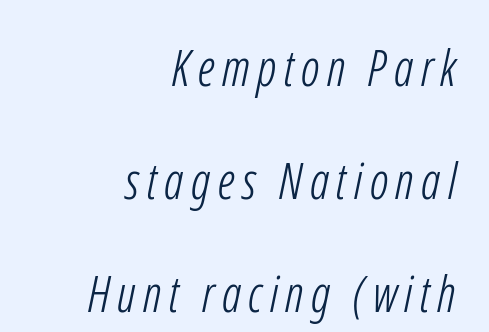
Q: Is the text bold? A: No.
Q: Is the typeface a serif or a sans-serif typeface? A: Sans-serif.
Q: Is the text underlined? A: No.
Q: How is the paragraph aligned? A: Right-aligned.
Q: Is the spacing between lines tight, normal or loose? A: Loose.
Q: Width (condensed, normal, or wide)? A: Condensed.
Q: Stroke contrast? A: Low.
Q: x-height? A: Medium.
Q: Monospaced? A: No.
